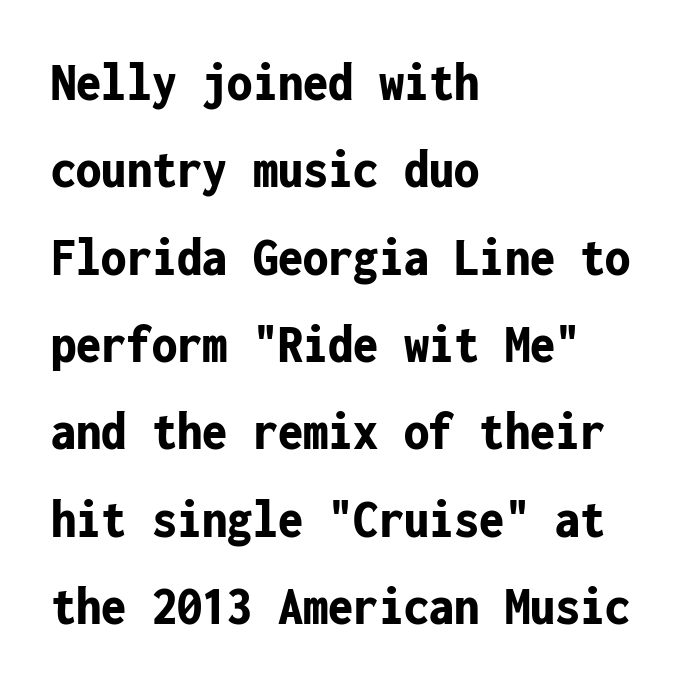
Q: Is the text bold? A: Yes.
Q: Is the text italic (slanted)? A: No, it is upright.
Q: Is the typeface a serif or a sans-serif typeface? A: Sans-serif.
Q: Is the text underlined? A: No.
Q: How is the paragraph aligned? A: Left-aligned.
Q: Is the spacing between letters normal or unusually wide? A: Normal.
Q: Is the spacing between lines tight, normal or loose? A: Normal.
Q: Width (condensed, normal, or wide)? A: Condensed.
Q: Stroke contrast? A: Low.
Q: x-height? A: Medium.
Q: Monospaced? A: Yes.
